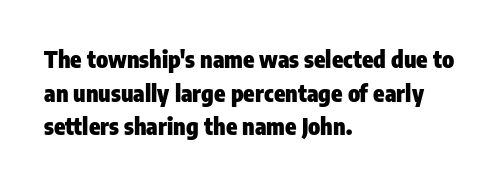
Q: Is the text bold? A: Yes.
Q: Is the text italic (slanted)? A: No, it is upright.
Q: Is the text underlined? A: No.
Q: How is the paragraph aligned? A: Left-aligned.
Q: Is the spacing between letters normal or unusually wide? A: Normal.
Q: Is the spacing between lines tight, normal or loose? A: Normal.
